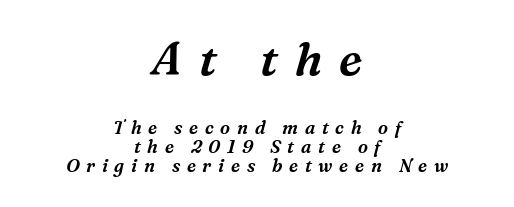
Q: Is the text italic (slanted)? A: Yes, it leans right by about 16 degrees.
Q: Is the typeface a serif or a sans-serif typeface? A: Serif.
Q: Is the text underlined? A: No.
Q: How is the paragraph aligned? A: Centered.
Q: Is the spacing between letters normal or unusually wide? A: Unusually wide.
Q: Is the spacing between lines tight, normal or loose? A: Tight.
Q: Which block of text is set in a larger size, the first (top) or the second (bottom)? A: The first (top) one.
Q: Width (condensed, normal, or wide)? A: Normal.
Q: Stroke contrast? A: Medium.
Q: x-height? A: Medium.
Q: Monospaced? A: No.
